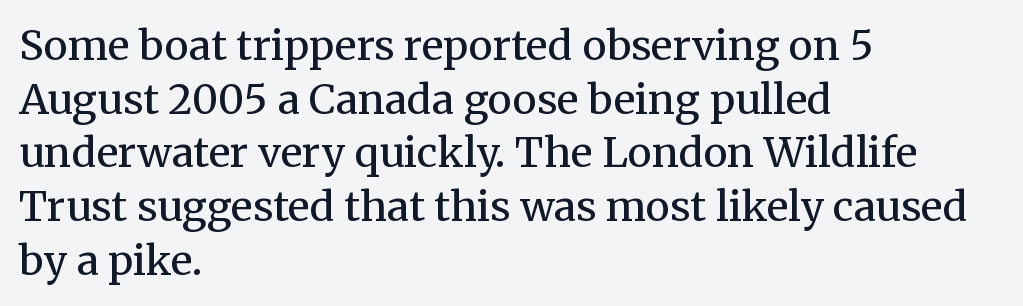
{"serif": "yes", "italic": "no", "bold": "no", "weight": "regular", "width": "normal", "stroke_contrast": "medium", "x_height": "medium", "monospaced": "no", "underline": "no", "align": "left", "line_spacing": "normal", "line_spacing_ratio": 1.31, "letter_spacing": "normal", "letter_spacing_em": 0.0, "glyph_px": 41}
